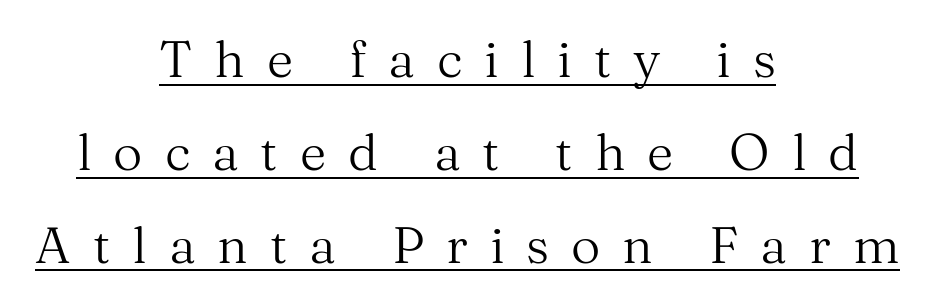
Q: Is the text bold? A: No.
Q: Is the text italic (slanted)? A: No, it is upright.
Q: Is the typeface a serif or a sans-serif typeface? A: Serif.
Q: Is the text underlined? A: Yes.
Q: How is the paragraph aligned? A: Centered.
Q: Is the spacing between letters normal or unusually wide? A: Unusually wide.
Q: Width (condensed, normal, or wide)? A: Normal.
Q: Stroke contrast? A: Medium.
Q: x-height? A: Medium.
Q: Monospaced? A: No.
